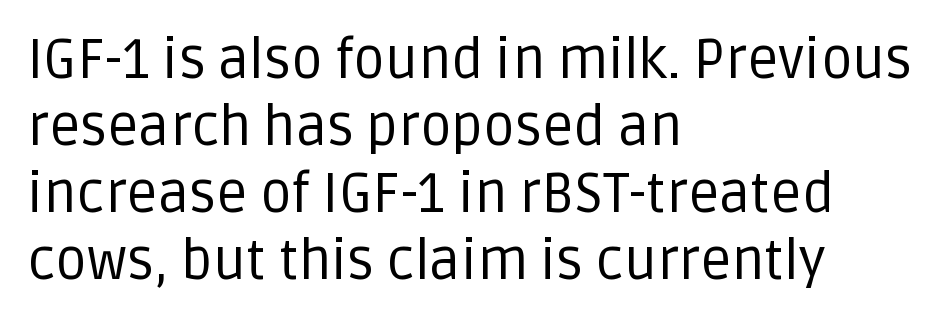
{"serif": "no", "italic": "no", "bold": "no", "weight": "regular", "width": "normal", "stroke_contrast": "low", "x_height": "large", "monospaced": "no", "underline": "no", "align": "left", "line_spacing_ratio": 1.22, "letter_spacing": "normal", "letter_spacing_em": 0.0, "glyph_px": 55}
